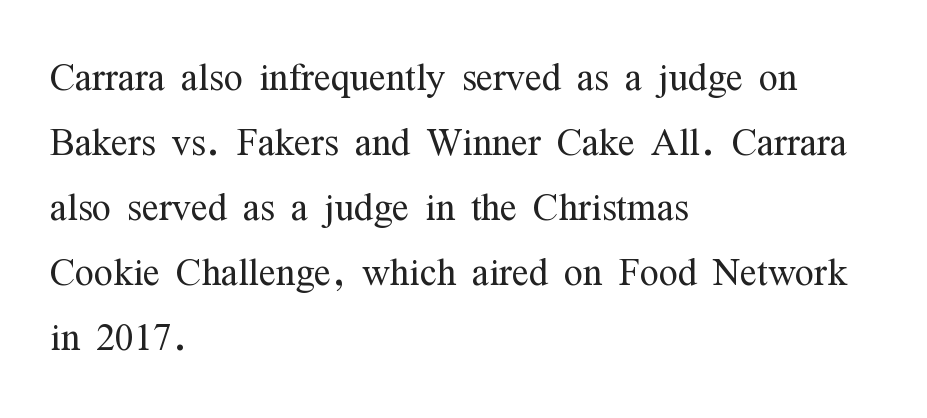
Q: Is the text bold? A: No.
Q: Is the text italic (slanted)? A: No, it is upright.
Q: Is the typeface a serif or a sans-serif typeface? A: Serif.
Q: Is the text underlined? A: No.
Q: How is the paragraph aligned? A: Left-aligned.
Q: Is the spacing between letters normal or unusually wide? A: Normal.
Q: Is the spacing between lines tight, normal or loose? A: Normal.
Q: Width (condensed, normal, or wide)? A: Condensed.
Q: Stroke contrast? A: Medium.
Q: x-height? A: Medium.
Q: Monospaced? A: No.
